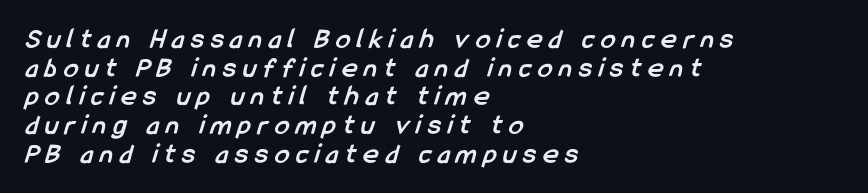
{"serif": "no", "bold": "yes", "weight": "semibold", "width": "condensed", "stroke_contrast": "low", "x_height": "medium", "monospaced": "no", "underline": "no", "align": "left", "line_spacing": "tight", "line_spacing_ratio": 0.99, "letter_spacing": "wide", "letter_spacing_em": 0.24, "glyph_px": 29}
